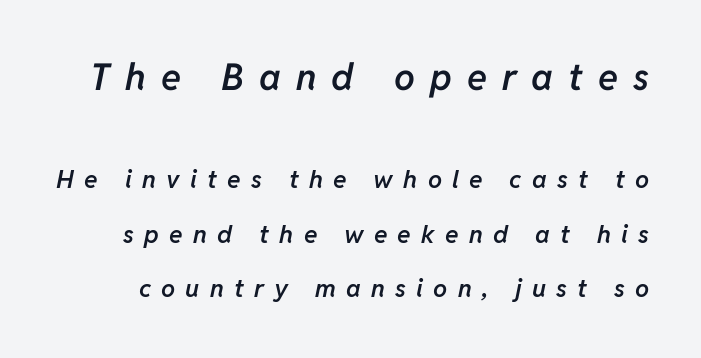
The image shows 37 px semibold type, italic (leaning right); set loose line spacing (2.18x), unusually wide letter spacing (+0.41 em), not underlined; the first (top) block is 1.48x larger; low stroke contrast and a medium x-height.
